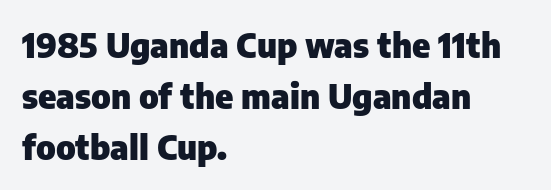
Q: Is the text bold? A: Yes.
Q: Is the text italic (slanted)? A: No, it is upright.
Q: Is the typeface a serif or a sans-serif typeface? A: Sans-serif.
Q: Is the text underlined? A: No.
Q: How is the paragraph aligned? A: Left-aligned.
Q: Is the spacing between letters normal or unusually wide? A: Normal.
Q: Is the spacing between lines tight, normal or loose? A: Normal.
Q: Width (condensed, normal, or wide)? A: Normal.
Q: Stroke contrast? A: Low.
Q: x-height? A: Medium.
Q: Monospaced? A: No.
